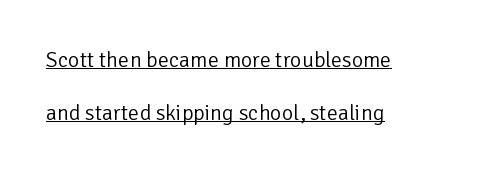
Honestly, the letter spacing is just normal — you wouldn't notice it. These lines were composed using upright roman letters. You could fit nearly another row in the gap between these rows. This sample carries an underscore along the baseline area. Left-aligned paragraph, ragged on the right.
